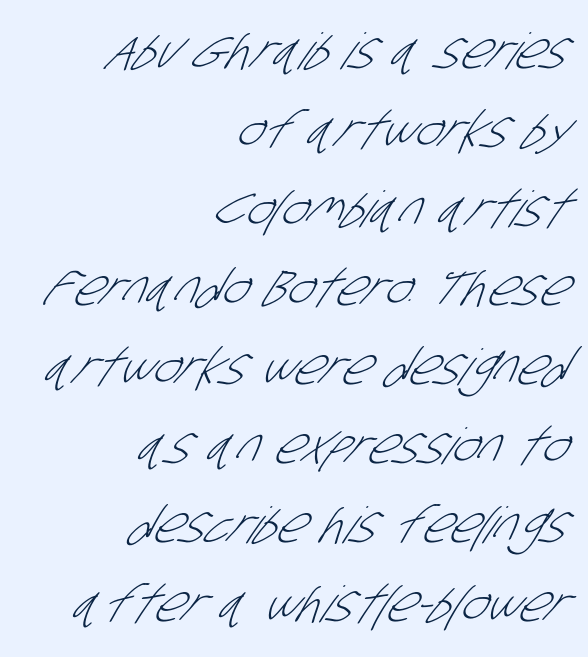
The compositor pushed each line to the right boundary. This rendering employs a face without finishing strokes, i.e., a sans-serif. Looks like regular typesetting: each glyph gets only the width it needs. This block has exactly the height ordinary leading produces.
